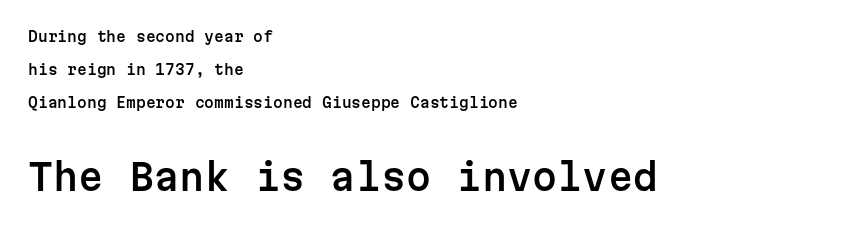
{"serif": "no", "italic": "no", "width": "normal", "stroke_contrast": "low", "x_height": "medium", "monospaced": "yes", "underline": "no", "align": "left", "line_spacing": "loose", "line_spacing_ratio": 2.35, "letter_spacing": "normal", "letter_spacing_em": 0.0, "larger_block": "second", "size_ratio": 2.57, "glyph_px": 36}
